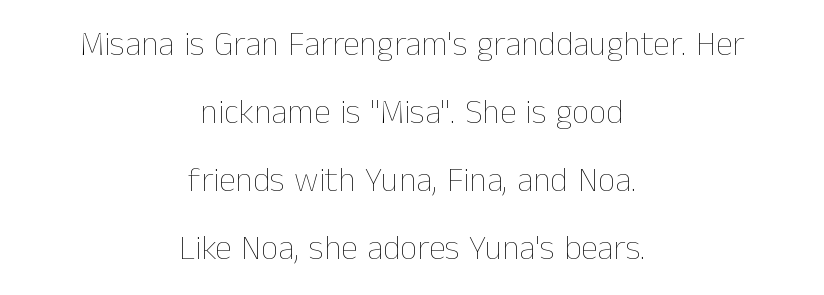
{"italic": "no", "bold": "no", "weight": "thin", "width": "normal", "stroke_contrast": "low", "x_height": "medium", "monospaced": "no", "underline": "no", "align": "center", "line_spacing": "loose", "line_spacing_ratio": 2.0, "letter_spacing": "normal", "letter_spacing_em": 0.0, "glyph_px": 34}
